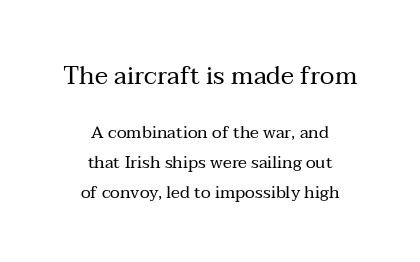
Q: Is the text bold? A: No.
Q: Is the text italic (slanted)? A: No, it is upright.
Q: Is the text underlined? A: No.
Q: How is the paragraph aligned? A: Centered.
Q: Is the spacing between letters normal or unusually wide? A: Normal.
Q: Which block of text is set in a larger size, the first (top) or the second (bottom)? A: The first (top) one.
